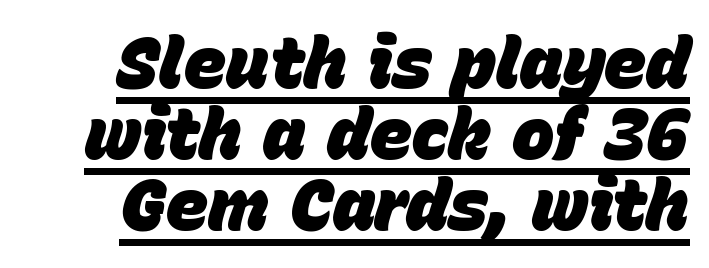
If you drew a line through each stem, it would be angled. The letterforms sit shoulder to shoulder at normal distance. Descenders here cross a horizontal rule under the line. These lines are rendered in a variable-pitch font. In terms of weight, the rendering is a true, heavy bold.
